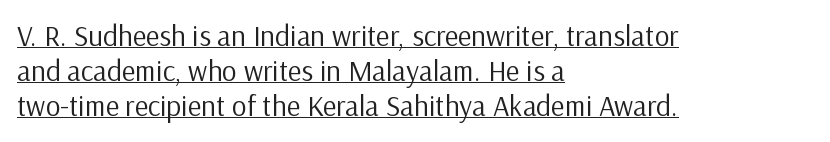
Q: Is the text bold? A: No.
Q: Is the text italic (slanted)? A: No, it is upright.
Q: Is the typeface a serif or a sans-serif typeface? A: Sans-serif.
Q: Is the text underlined? A: Yes.
Q: How is the paragraph aligned? A: Left-aligned.
Q: Is the spacing between letters normal or unusually wide? A: Normal.
Q: Width (condensed, normal, or wide)? A: Normal.
Q: Stroke contrast? A: Low.
Q: x-height? A: Medium.
Q: Monospaced? A: No.
